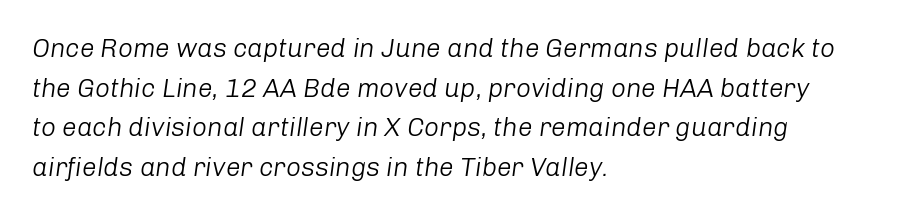
The image shows 26 px text type, italic (leaning right); set left-aligned, normal line spacing (1.52x), normal letter spacing, not underlined.
